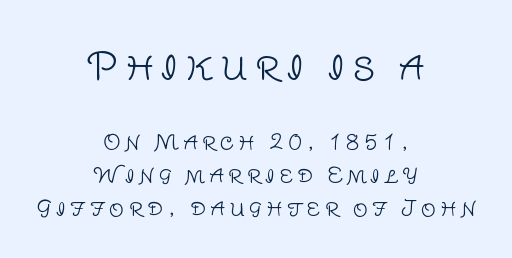
{"serif": "no", "bold": "no", "weight": "light", "width": "normal", "stroke_contrast": "low", "x_height": "large", "monospaced": "no", "underline": "no", "align": "center", "line_spacing": "normal", "line_spacing_ratio": 1.57, "letter_spacing": "wide", "letter_spacing_em": 0.2, "larger_block": "first", "size_ratio": 1.76, "glyph_px": 37}
